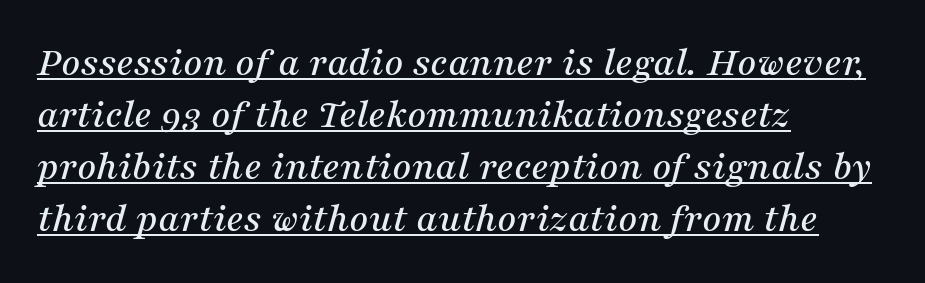
Is this a sans? No — the strokes have serifs. Tracking here is standard; glyphs follow each other at the usual distance. Somebody hit Ctrl+U on this one — the words are underlined. Is this a fixed-width face? No — the glyphs have proportional, varying widths. Teacher's note: observe the even left margin — that is flush-left alignment.
